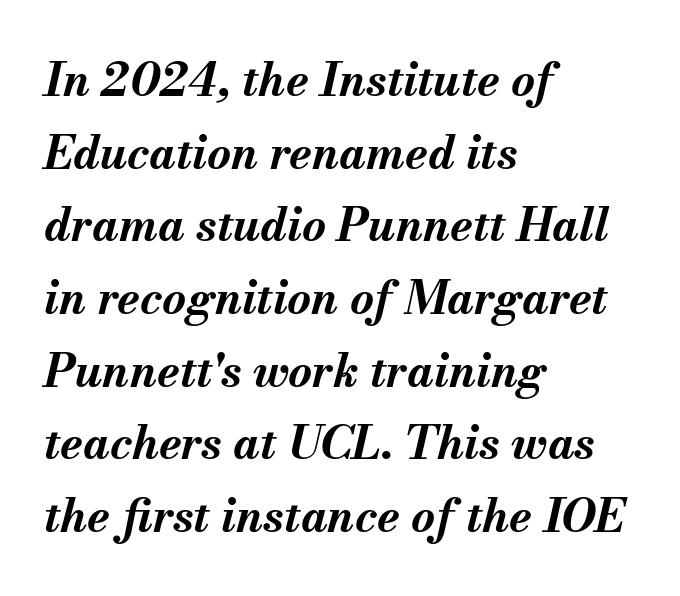
{"italic": "yes", "lean": "right", "slant_degrees": 13, "bold": "yes", "weight": "bold", "width": "normal", "stroke_contrast": "medium", "x_height": "small", "monospaced": "no", "underline": "no", "align": "left", "line_spacing": "normal", "line_spacing_ratio": 1.58, "letter_spacing": "normal", "letter_spacing_em": 0.0, "glyph_px": 46}
